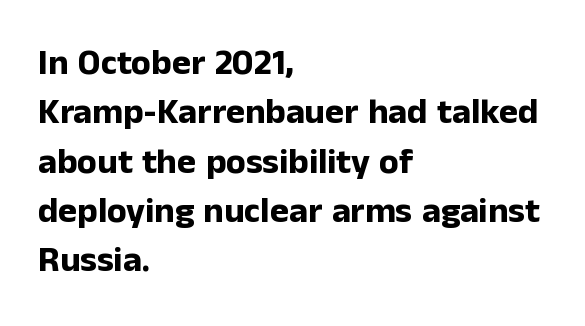
The image shows 36 px bold sans-serif type, upright; set left-aligned, normal line spacing (1.37x), normal letter spacing, not underlined; low stroke contrast and a medium x-height.
